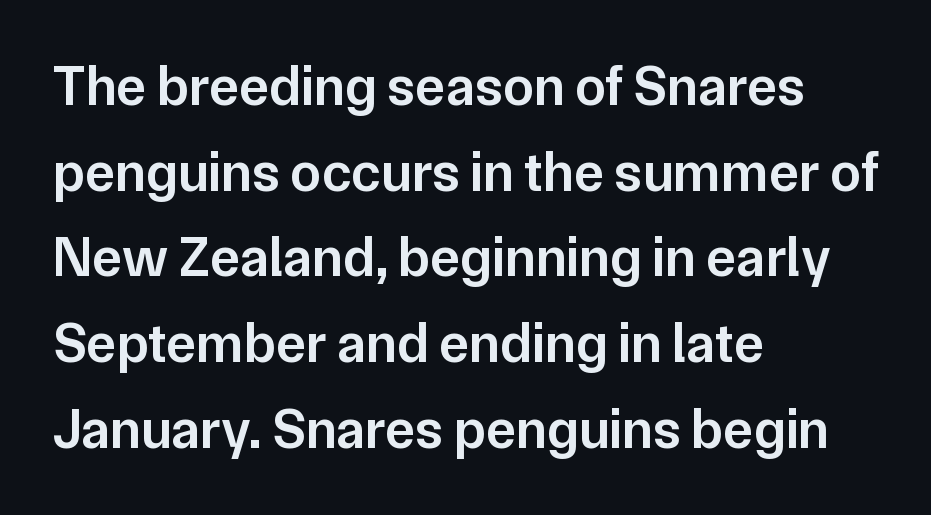
Honestly, there is no underline to notice here at all. Honestly, the letter spacing is just normal — you wouldn't notice it. This sample is left-justified, so line endings fall wherever the words run out. Are there feet on the stems? There aren't — it's a sans. Tall strokes in this sample are plumb rather than angled.
